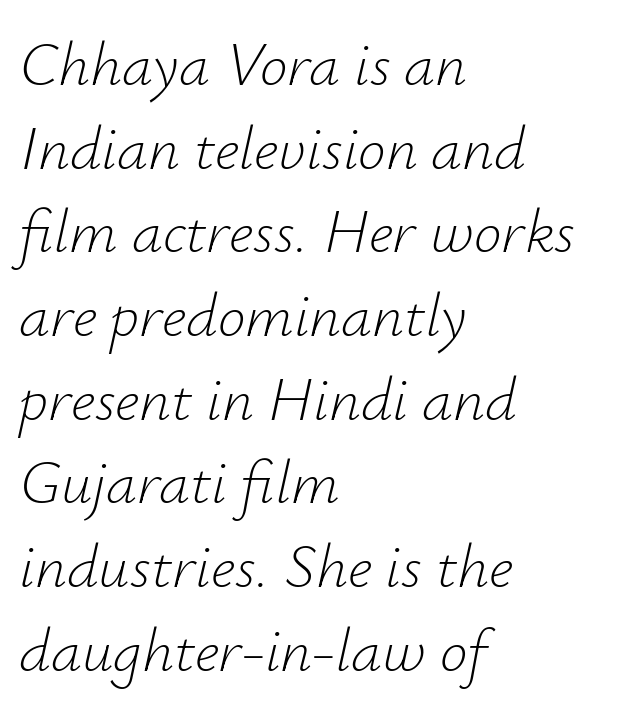
The image shows 62 px light type, italic (leaning right); set left-aligned, normal line spacing (1.35x), normal letter spacing, not underlined; low stroke contrast and a small x-height.
